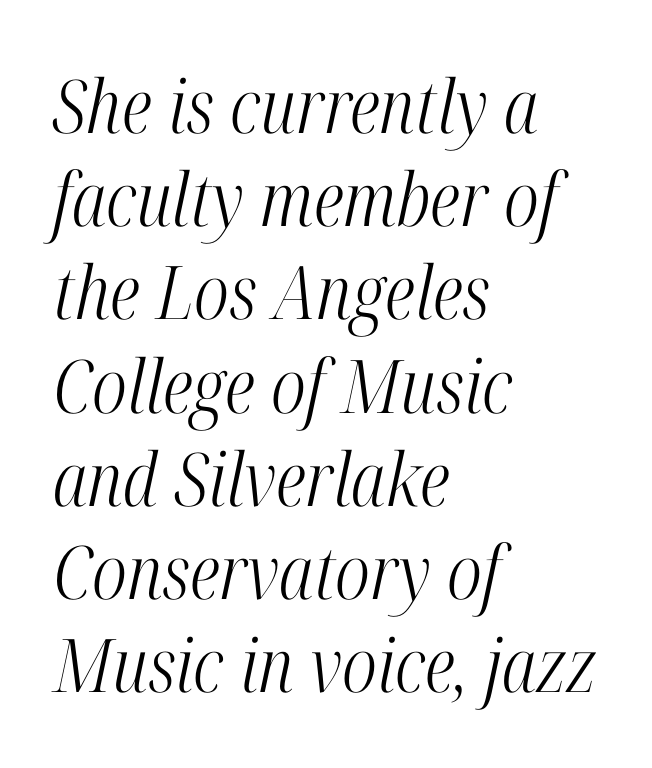
{"serif": "yes", "italic": "yes", "lean": "right", "slant_degrees": 12, "bold": "no", "weight": "light", "width": "condensed", "stroke_contrast": "high", "x_height": "medium", "monospaced": "no", "underline": "no", "align": "left", "line_spacing": "normal", "line_spacing_ratio": 1.26, "letter_spacing": "normal", "letter_spacing_em": 0.0, "glyph_px": 74}
